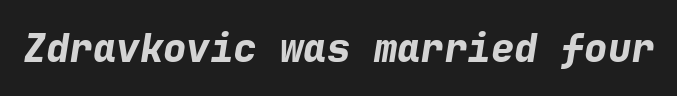
Q: Is the text bold? A: Yes.
Q: Is the text italic (slanted)? A: Yes, it leans right by about 9 degrees.
Q: Is the text underlined? A: No.
Q: Is the spacing between letters normal or unusually wide? A: Normal.
Q: Width (condensed, normal, or wide)? A: Normal.
Q: Stroke contrast? A: Low.
Q: x-height? A: Medium.
Q: Monospaced? A: Yes.
